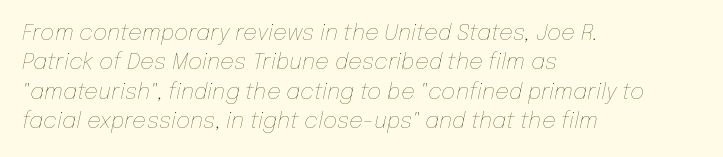
The image shows 22 px text type, italic (leaning right); set left-aligned, normal line spacing (1.34x), normal letter spacing, not underlined.
